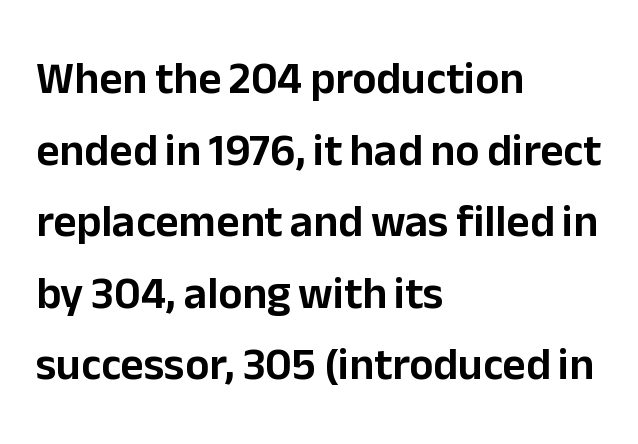
Q: Is the text italic (slanted)? A: No, it is upright.
Q: Is the typeface a serif or a sans-serif typeface? A: Sans-serif.
Q: Is the text underlined? A: No.
Q: How is the paragraph aligned? A: Left-aligned.
Q: Is the spacing between letters normal or unusually wide? A: Normal.
Q: Is the spacing between lines tight, normal or loose? A: Normal.
Q: Width (condensed, normal, or wide)? A: Normal.
Q: Stroke contrast? A: Low.
Q: x-height? A: Medium.
Q: Monospaced? A: No.
